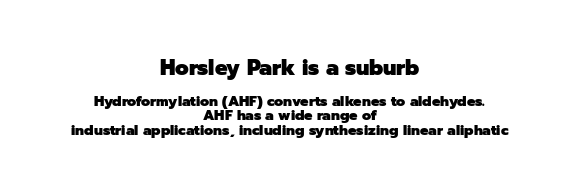
{"italic": "no", "bold": "yes", "underline": "no", "align": "center", "line_spacing": "tight", "line_spacing_ratio": 1.02, "letter_spacing": "normal", "letter_spacing_em": 0.0, "larger_block": "first", "size_ratio": 1.5, "glyph_px": 21}
